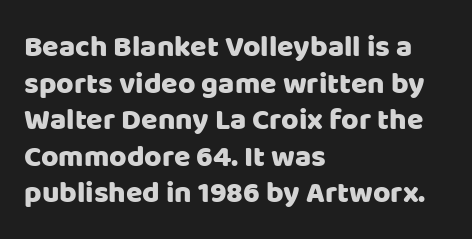
This rendering employs a face without finishing strokes, i.e., a sans-serif. A typesetter would call this proportional, since set widths differ per character. Ordinary non-slanted type is in use. Caption: multi-line text, flush left, ragged right.
